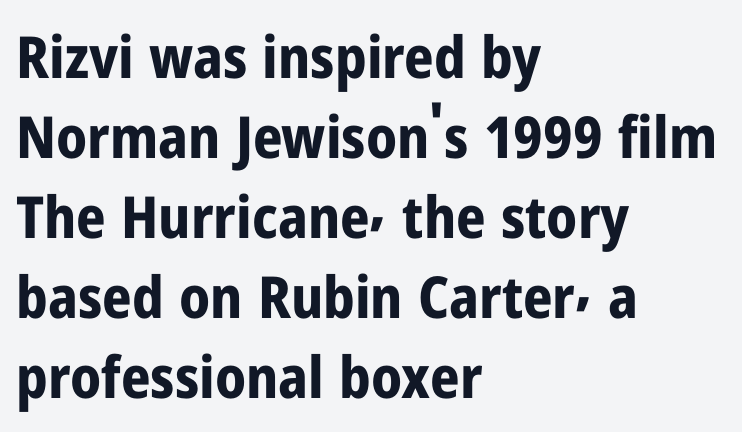
Q: Is the text bold? A: Yes.
Q: Is the text italic (slanted)? A: No, it is upright.
Q: Is the typeface a serif or a sans-serif typeface? A: Sans-serif.
Q: Is the text underlined? A: No.
Q: How is the paragraph aligned? A: Left-aligned.
Q: Is the spacing between letters normal or unusually wide? A: Normal.
Q: Is the spacing between lines tight, normal or loose? A: Normal.
Q: Width (condensed, normal, or wide)? A: Condensed.
Q: Stroke contrast? A: Low.
Q: x-height? A: Medium.
Q: Monospaced? A: No.
